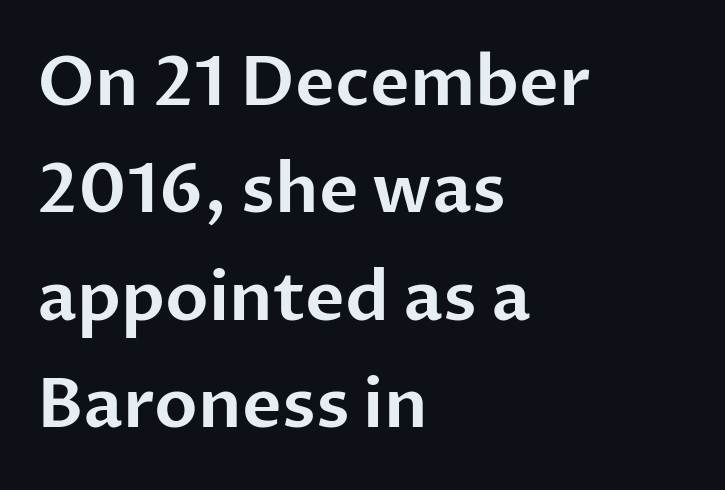
The image shows 68 px sans-serif type, upright; set left-aligned, normal line spacing (1.58x), normal letter spacing, not underlined; low stroke contrast and a medium x-height.
